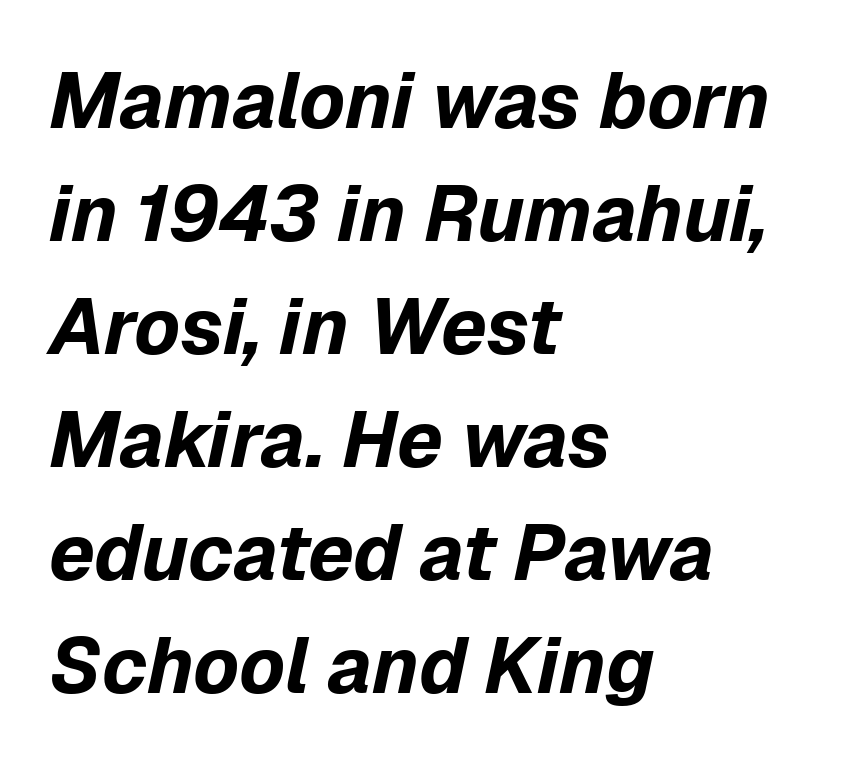
Q: Is the text bold? A: Yes.
Q: Is the text italic (slanted)? A: Yes, it leans right by about 12 degrees.
Q: Is the text underlined? A: No.
Q: How is the paragraph aligned? A: Left-aligned.
Q: Is the spacing between letters normal or unusually wide? A: Normal.
Q: Is the spacing between lines tight, normal or loose? A: Normal.
Q: Width (condensed, normal, or wide)? A: Normal.
Q: Stroke contrast? A: Low.
Q: x-height? A: Medium.
Q: Monospaced? A: No.
